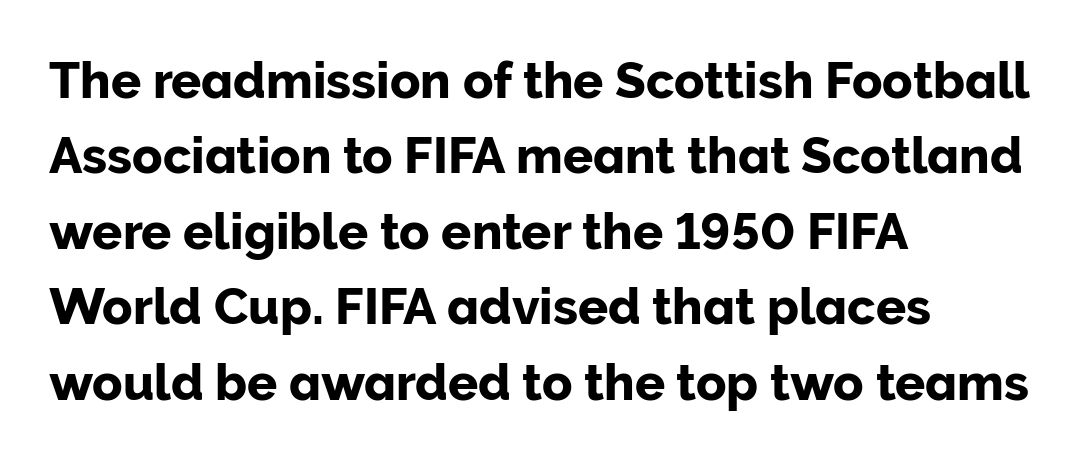
{"serif": "no", "italic": "no", "width": "normal", "stroke_contrast": "low", "x_height": "medium", "monospaced": "no", "underline": "no", "align": "left", "line_spacing": "normal", "line_spacing_ratio": 1.51, "letter_spacing": "normal", "letter_spacing_em": 0.0, "glyph_px": 50}
